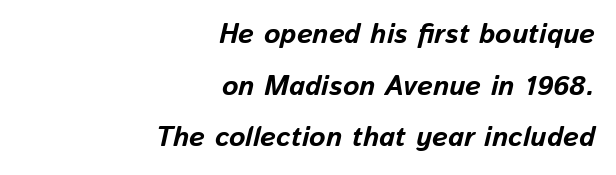
Q: Is the text bold? A: Yes.
Q: Is the text italic (slanted)? A: Yes, it leans right by about 13 degrees.
Q: Is the text underlined? A: No.
Q: How is the paragraph aligned? A: Right-aligned.
Q: Is the spacing between letters normal or unusually wide? A: Normal.
Q: Width (condensed, normal, or wide)? A: Normal.
Q: Stroke contrast? A: Low.
Q: x-height? A: Medium.
Q: Monospaced? A: No.
